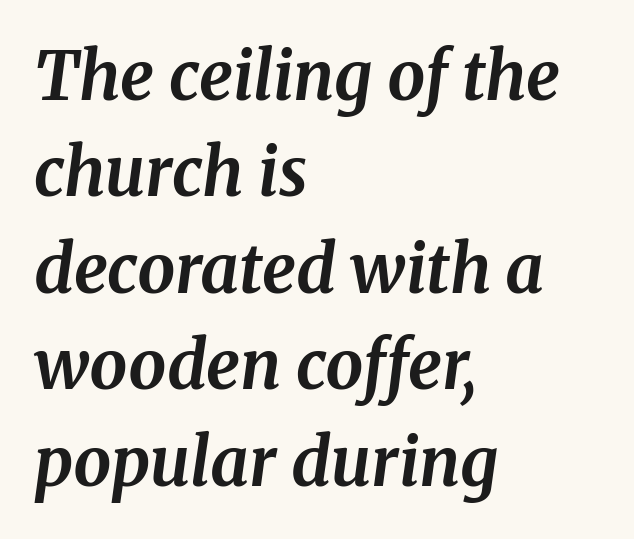
{"serif": "yes", "italic": "yes", "lean": "right", "slant_degrees": 8, "bold": "yes", "weight": "bold", "width": "normal", "stroke_contrast": "medium", "x_height": "medium", "monospaced": "no", "underline": "no", "align": "left", "line_spacing": "normal", "line_spacing_ratio": 1.44, "letter_spacing": "normal", "letter_spacing_em": 0.0, "glyph_px": 67}
